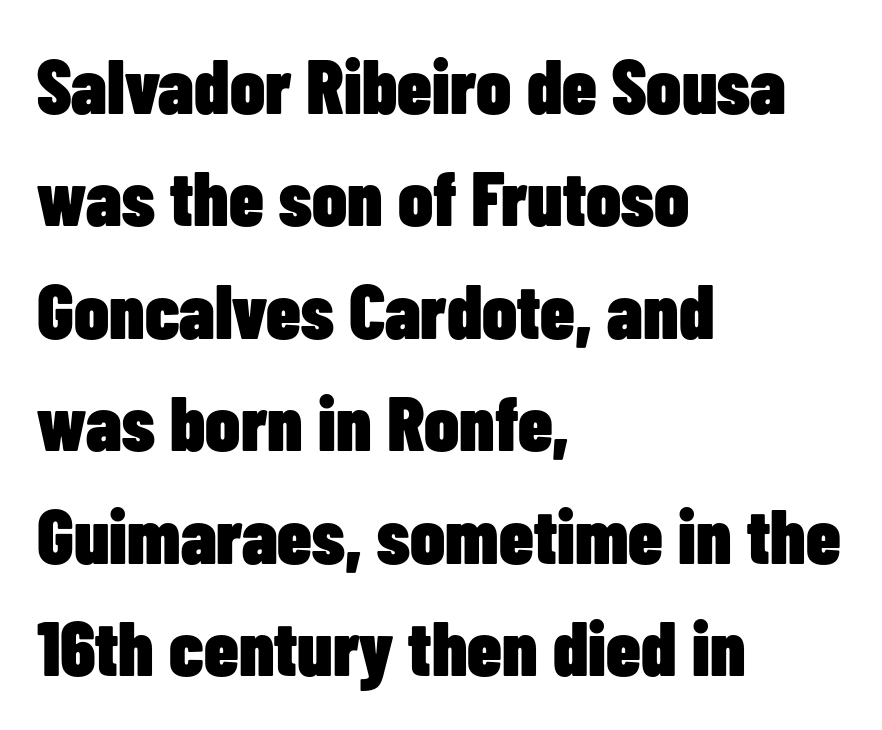
Students, note that the glyphs here touch the page at normal intervals. It's the straight-up-and-down kind of type. Students, this is bold: see how much ink each stroke carries. The rows are spaced the way most documents space them. The passage is arranged the way most books set body copy — flush left. Spacing verdict: proportional, widths tailored to each character.
